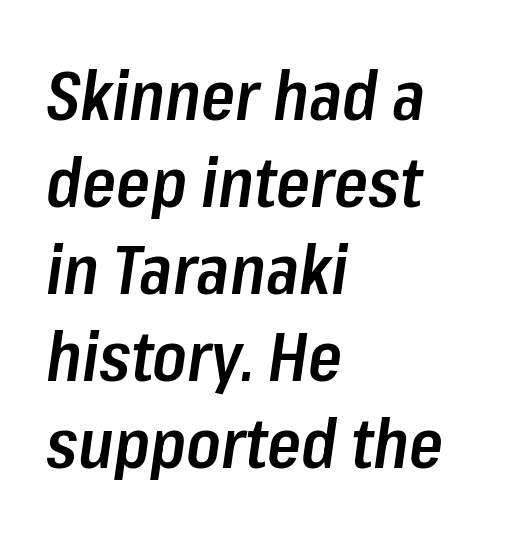
The image shows 69 px semibold, condensed type, italic (leaning right); set left-aligned, normal line spacing (1.26x), normal letter spacing, not underlined; low stroke contrast and a medium x-height.
